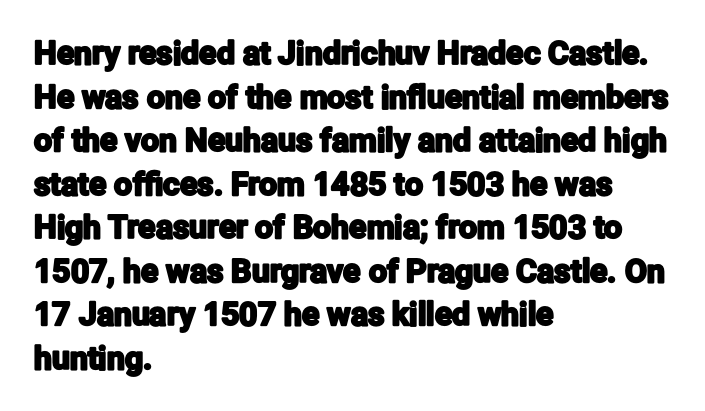
{"serif": "no", "italic": "no", "width": "condensed", "stroke_contrast": "low", "x_height": "medium", "monospaced": "no", "underline": "no", "align": "left", "line_spacing": "normal", "line_spacing_ratio": 1.36, "letter_spacing": "normal", "letter_spacing_em": 0.0, "glyph_px": 32}
